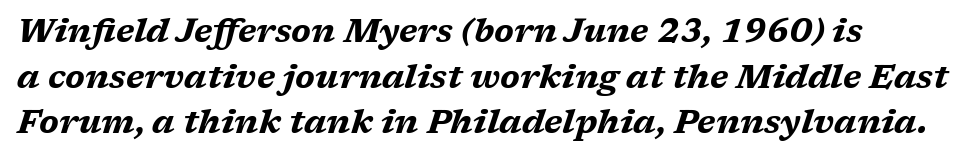
{"italic": "yes", "lean": "right", "slant_degrees": 17, "bold": "yes", "weight": "bold", "width": "wide", "stroke_contrast": "medium", "x_height": "medium", "monospaced": "no", "underline": "no", "align": "left", "line_spacing": "normal", "line_spacing_ratio": 1.38, "letter_spacing": "normal", "letter_spacing_em": 0.0, "glyph_px": 33}
